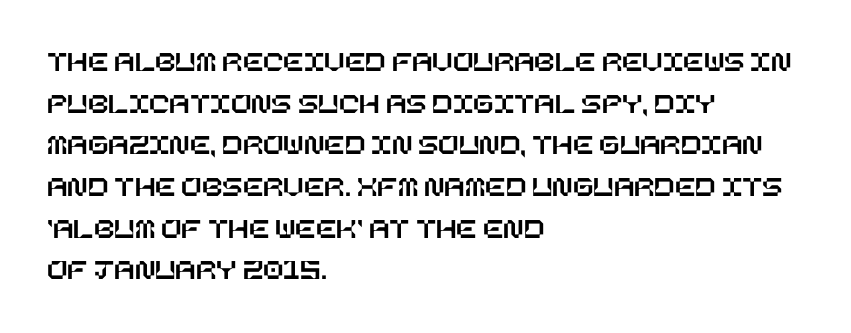
Each row of text sits above clean, open space. Posture: vertical. The rendering uses a moderate line-height, typical for paragraphs. This rendering leaves character spacing at its baseline value. A student would call this left alignment; a typographer would say flush left, rag right.
